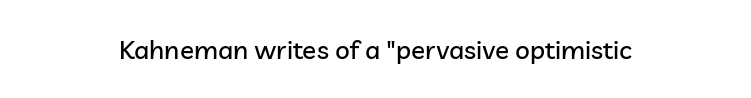
{"italic": "no", "underline": "no", "align": "center", "letter_spacing": "normal", "letter_spacing_em": 0.0, "glyph_px": 26}
